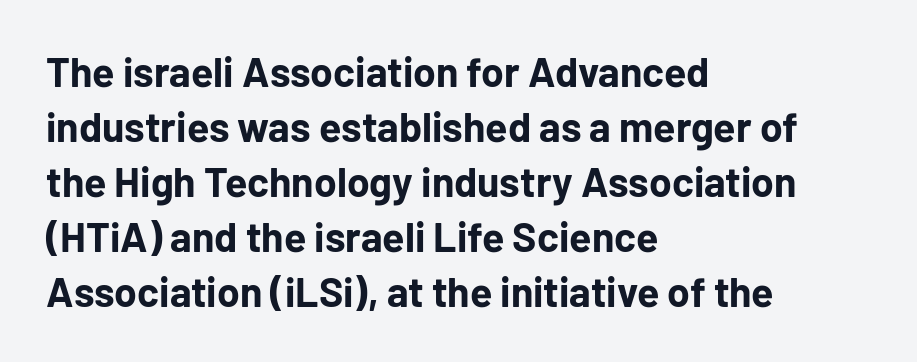
Is the letter spacing exaggerated? No — it looks like the ordinary default. Quick note: underline off. Do the characters align in a grid? No, the font is proportional. The letters stand straight up with perfectly vertical stems. Vertical spacing — default.
